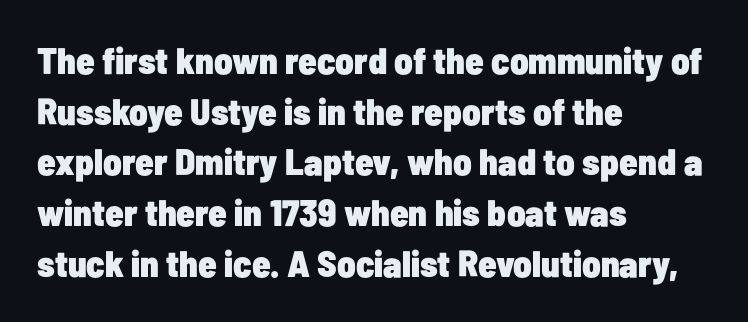
Q: Is the text bold? A: Yes.
Q: Is the text italic (slanted)? A: No, it is upright.
Q: Is the typeface a serif or a sans-serif typeface? A: Sans-serif.
Q: Is the text underlined? A: No.
Q: How is the paragraph aligned? A: Left-aligned.
Q: Is the spacing between letters normal or unusually wide? A: Normal.
Q: Is the spacing between lines tight, normal or loose? A: Normal.
Q: Width (condensed, normal, or wide)? A: Condensed.
Q: Stroke contrast? A: Low.
Q: x-height? A: Medium.
Q: Monospaced? A: No.
